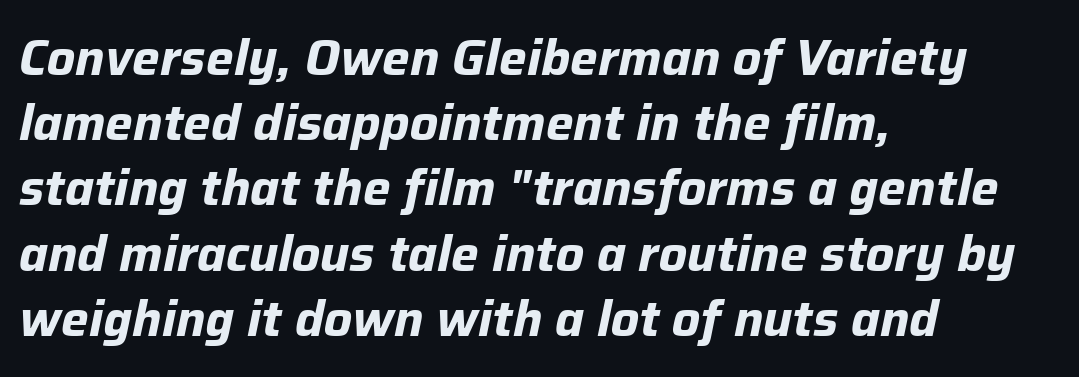
Q: Is the text bold? A: Yes.
Q: Is the text italic (slanted)? A: Yes, it leans right by about 12 degrees.
Q: Is the text underlined? A: No.
Q: How is the paragraph aligned? A: Left-aligned.
Q: Is the spacing between letters normal or unusually wide? A: Normal.
Q: Is the spacing between lines tight, normal or loose? A: Normal.
Q: Width (condensed, normal, or wide)? A: Normal.
Q: Stroke contrast? A: Low.
Q: x-height? A: Medium.
Q: Monospaced? A: No.
